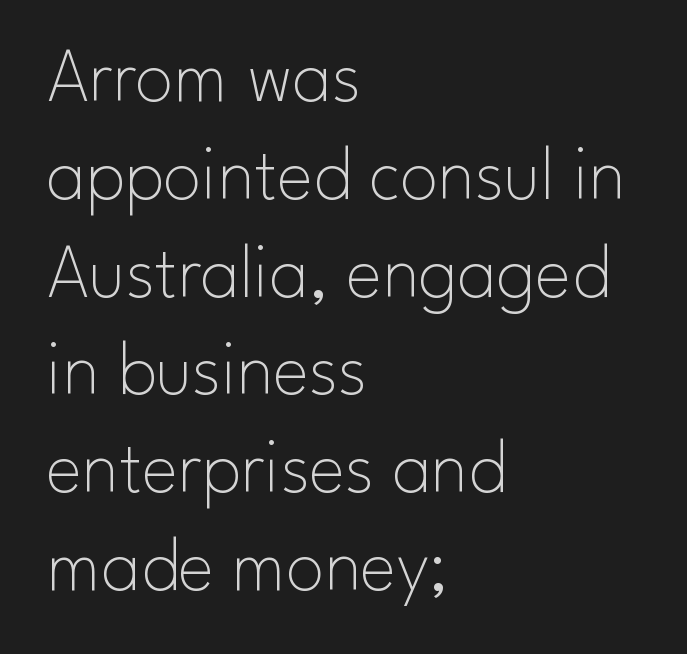
The image shows 77 px thin sans-serif type, upright; set left-aligned, normal line spacing (1.27x), normal letter spacing, not underlined; low stroke contrast and a small x-height.
